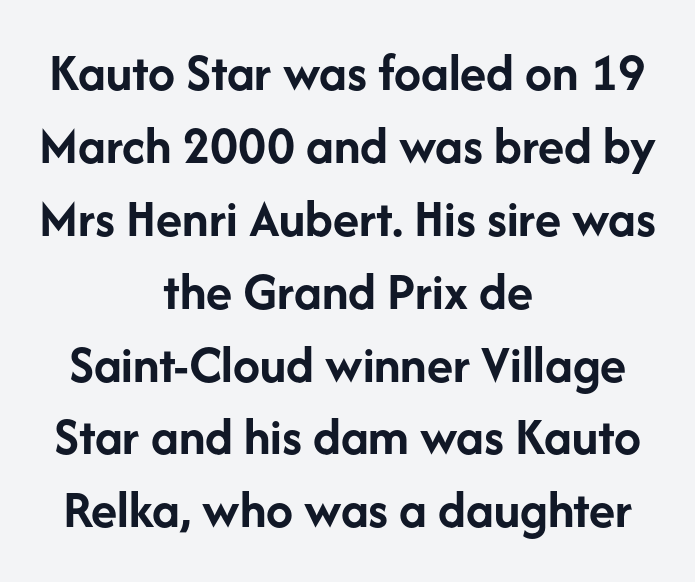
Q: Is the text bold? A: Yes.
Q: Is the text italic (slanted)? A: No, it is upright.
Q: Is the typeface a serif or a sans-serif typeface? A: Sans-serif.
Q: Is the text underlined? A: No.
Q: How is the paragraph aligned? A: Centered.
Q: Is the spacing between letters normal or unusually wide? A: Normal.
Q: Is the spacing between lines tight, normal or loose? A: Normal.
Q: Width (condensed, normal, or wide)? A: Normal.
Q: Stroke contrast? A: Low.
Q: x-height? A: Medium.
Q: Monospaced? A: No.
